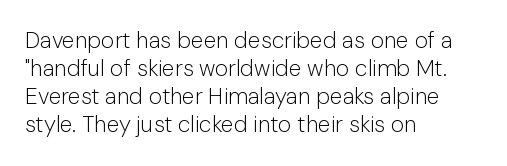
{"italic": "no", "bold": "no", "underline": "no", "align": "left", "line_spacing_ratio": 1.22, "letter_spacing": "normal", "letter_spacing_em": 0.0, "glyph_px": 23}
